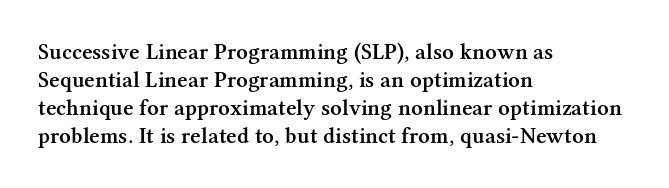
Alignment: flush left. Short note: letters normally spaced. The space directly below the letters is spotless. It's the straight-up-and-down kind of type. Stroke thickness is moderately raised; the sample reads as semibold.
